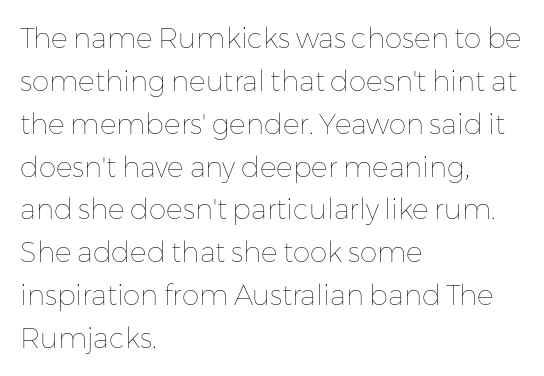
Q: Is the text bold? A: No.
Q: Is the text italic (slanted)? A: No, it is upright.
Q: Is the text underlined? A: No.
Q: How is the paragraph aligned? A: Left-aligned.
Q: Is the spacing between letters normal or unusually wide? A: Normal.
Q: Is the spacing between lines tight, normal or loose? A: Normal.
Q: Width (condensed, normal, or wide)? A: Normal.
Q: Stroke contrast? A: Low.
Q: x-height? A: Medium.
Q: Monospaced? A: No.
